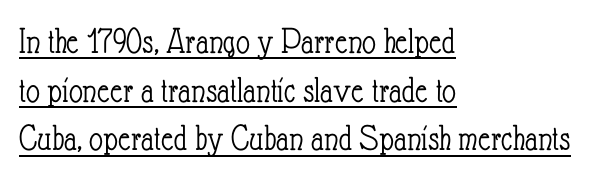
Q: Is the text bold? A: No.
Q: Is the text italic (slanted)? A: No, it is upright.
Q: Is the text underlined? A: Yes.
Q: How is the paragraph aligned? A: Left-aligned.
Q: Is the spacing between letters normal or unusually wide? A: Normal.
Q: Is the spacing between lines tight, normal or loose? A: Normal.
Q: Width (condensed, normal, or wide)? A: Condensed.
Q: Stroke contrast? A: Low.
Q: x-height? A: Small.
Q: Monospaced? A: No.
